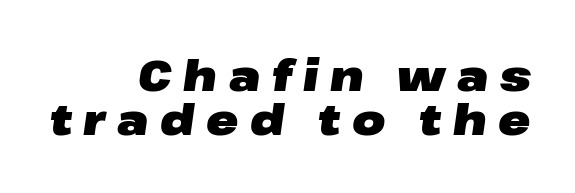
Q: Is the text bold? A: Yes.
Q: Is the text italic (slanted)? A: Yes, it leans right by about 8 degrees.
Q: Is the text underlined? A: No.
Q: How is the paragraph aligned? A: Right-aligned.
Q: Is the spacing between letters normal or unusually wide? A: Unusually wide.
Q: Is the spacing between lines tight, normal or loose? A: Tight.
Q: Width (condensed, normal, or wide)? A: Wide.
Q: Stroke contrast? A: Low.
Q: x-height? A: Medium.
Q: Monospaced? A: No.
